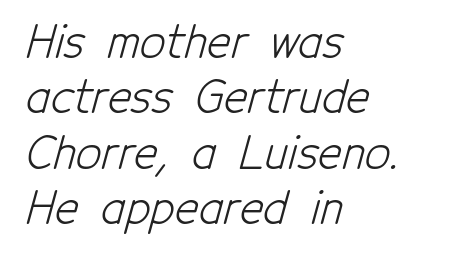
{"serif": "no", "bold": "no", "weight": "light", "width": "condensed", "stroke_contrast": "low", "x_height": "medium", "monospaced": "no", "underline": "no", "align": "left", "line_spacing_ratio": 1.23, "letter_spacing": "normal", "letter_spacing_em": 0.0, "glyph_px": 45}
